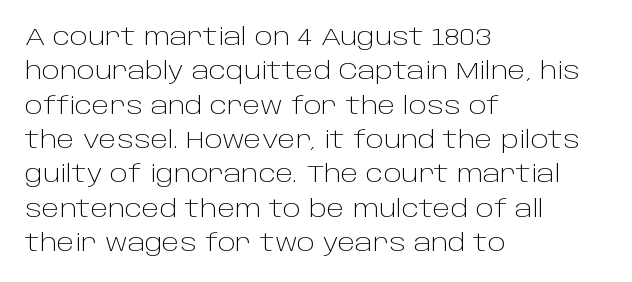
{"italic": "no", "bold": "no", "underline": "no", "align": "left", "line_spacing": "normal", "line_spacing_ratio": 1.43, "letter_spacing": "normal", "letter_spacing_em": 0.0, "glyph_px": 24}
